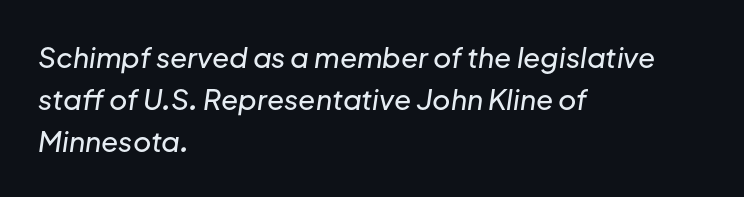
{"italic": "yes", "lean": "right", "slant_degrees": 8, "width": "normal", "stroke_contrast": "low", "x_height": "medium", "monospaced": "no", "underline": "no", "align": "left", "line_spacing": "normal", "line_spacing_ratio": 1.5, "letter_spacing": "normal", "letter_spacing_em": 0.0, "glyph_px": 28}
